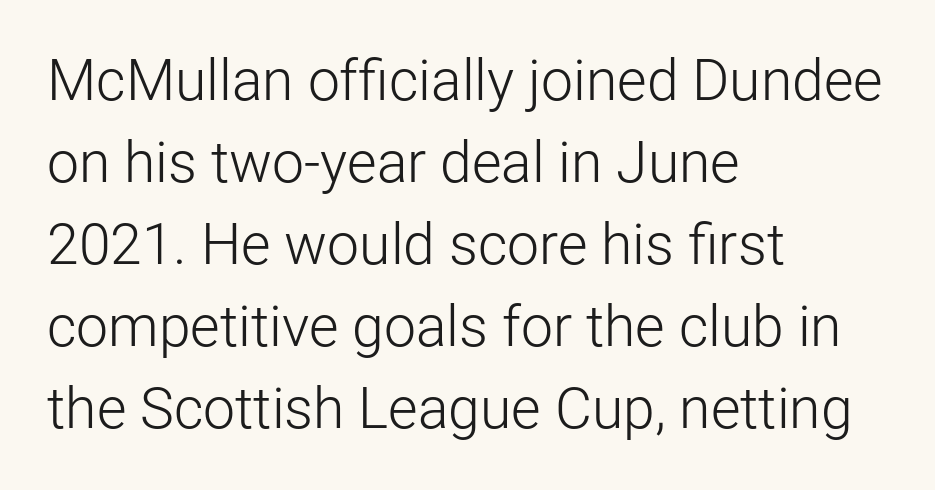
{"serif": "no", "italic": "no", "bold": "no", "weight": "light", "width": "normal", "stroke_contrast": "low", "x_height": "medium", "monospaced": "no", "underline": "no", "align": "left", "line_spacing": "normal", "line_spacing_ratio": 1.44, "letter_spacing": "normal", "letter_spacing_em": 0.0, "glyph_px": 57}
